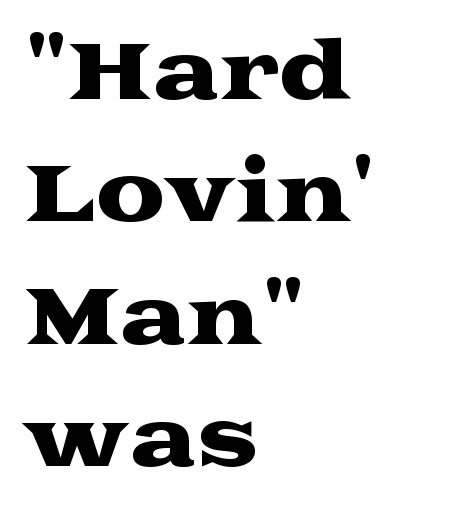
Q: Is the text italic (slanted)? A: No, it is upright.
Q: Is the typeface a serif or a sans-serif typeface? A: Serif.
Q: Is the text underlined? A: No.
Q: How is the paragraph aligned? A: Left-aligned.
Q: Is the spacing between letters normal or unusually wide? A: Normal.
Q: Is the spacing between lines tight, normal or loose? A: Normal.
Q: Width (condensed, normal, or wide)? A: Wide.
Q: Stroke contrast? A: Medium.
Q: x-height? A: Medium.
Q: Monospaced? A: No.
